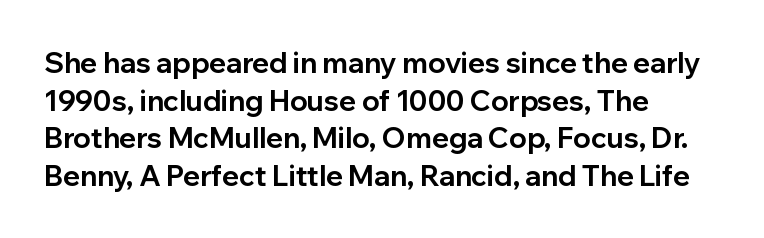
Q: Is the text bold? A: Yes.
Q: Is the text italic (slanted)? A: No, it is upright.
Q: Is the typeface a serif or a sans-serif typeface? A: Sans-serif.
Q: Is the text underlined? A: No.
Q: How is the paragraph aligned? A: Left-aligned.
Q: Is the spacing between letters normal or unusually wide? A: Normal.
Q: Is the spacing between lines tight, normal or loose? A: Normal.
Q: Width (condensed, normal, or wide)? A: Normal.
Q: Stroke contrast? A: Low.
Q: x-height? A: Medium.
Q: Monospaced? A: No.
